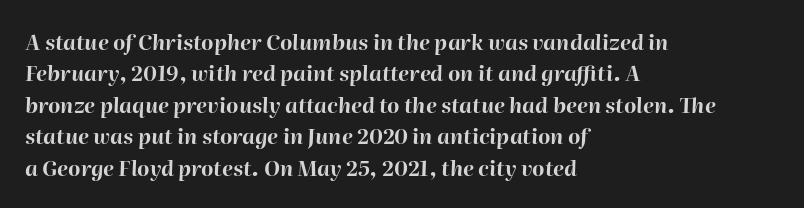
Q: Is the text bold? A: Yes.
Q: Is the text italic (slanted)? A: Yes, it leans right by about 2 degrees.
Q: Is the text underlined? A: No.
Q: How is the paragraph aligned? A: Left-aligned.
Q: Is the spacing between letters normal or unusually wide? A: Normal.
Q: Is the spacing between lines tight, normal or loose? A: Normal.
